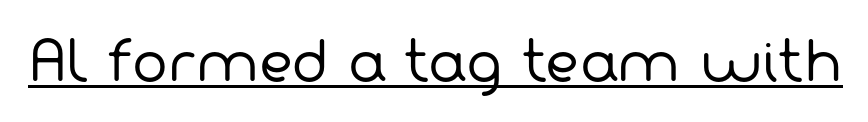
{"serif": "no", "bold": "no", "weight": "regular", "width": "normal", "stroke_contrast": "low", "x_height": "medium", "monospaced": "no", "underline": "yes", "letter_spacing": "normal", "letter_spacing_em": 0.0, "glyph_px": 53}
